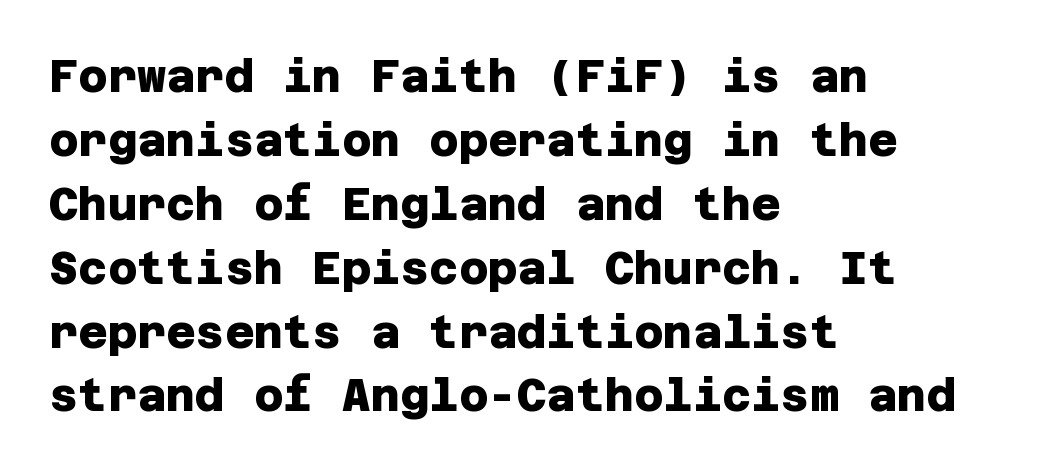
The image shows 45 px heavy sans-serif type; set left-aligned, normal line spacing (1.42x), normal letter spacing, not underlined; low stroke contrast and a large x-height.
